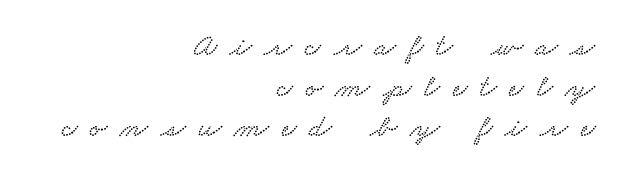
Q: Is the typeface a serif or a sans-serif typeface? A: Serif.
Q: Is the text underlined? A: No.
Q: How is the paragraph aligned? A: Right-aligned.
Q: Is the spacing between letters normal or unusually wide? A: Unusually wide.
Q: Is the spacing between lines tight, normal or loose? A: Normal.
Q: Width (condensed, normal, or wide)? A: Wide.
Q: Stroke contrast? A: Low.
Q: x-height? A: Small.
Q: Monospaced? A: No.
